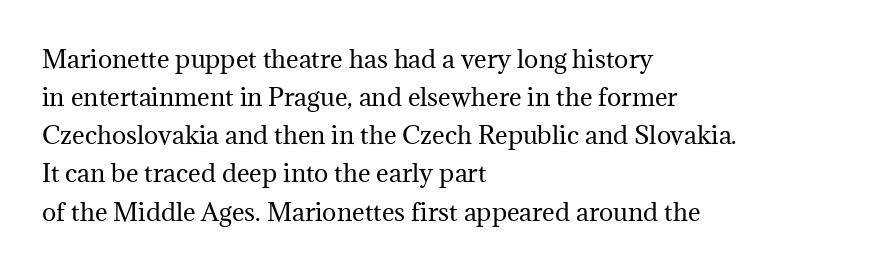
Is there much room between lines? A standard amount, neither cramped nor airy. A roman cut, with each character standing at attention. How are the letters spaced? Ordinarily, with no added tracking. This rendering features lettering with no underline. The paragraph shown leans on its left margin. The weight tops out at a normal text grade.
